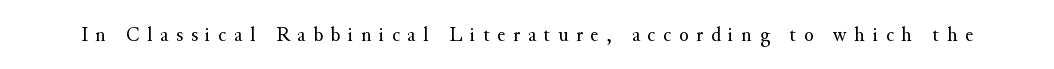
The image shows 22 px text type, upright; set unusually wide letter spacing (+0.35 em), not underlined.
